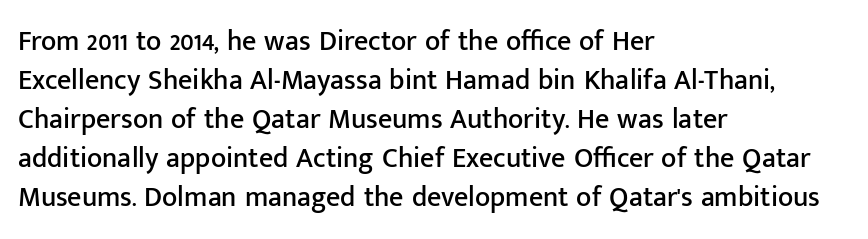
Q: Is the text italic (slanted)? A: No, it is upright.
Q: Is the typeface a serif or a sans-serif typeface? A: Sans-serif.
Q: Is the text underlined? A: No.
Q: How is the paragraph aligned? A: Left-aligned.
Q: Is the spacing between letters normal or unusually wide? A: Normal.
Q: Is the spacing between lines tight, normal or loose? A: Normal.
Q: Width (condensed, normal, or wide)? A: Normal.
Q: Stroke contrast? A: Low.
Q: x-height? A: Medium.
Q: Monospaced? A: No.
